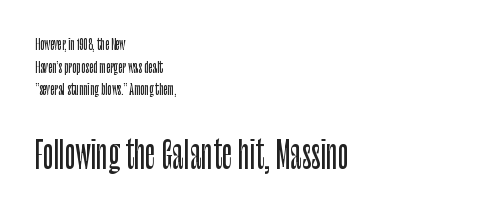
The image shows 36 px condensed sans-serif type, upright; set left-aligned, normal line spacing (1.62x), normal letter spacing, not underlined; the second (bottom) block is 2.57x larger; low stroke contrast and a large x-height.
